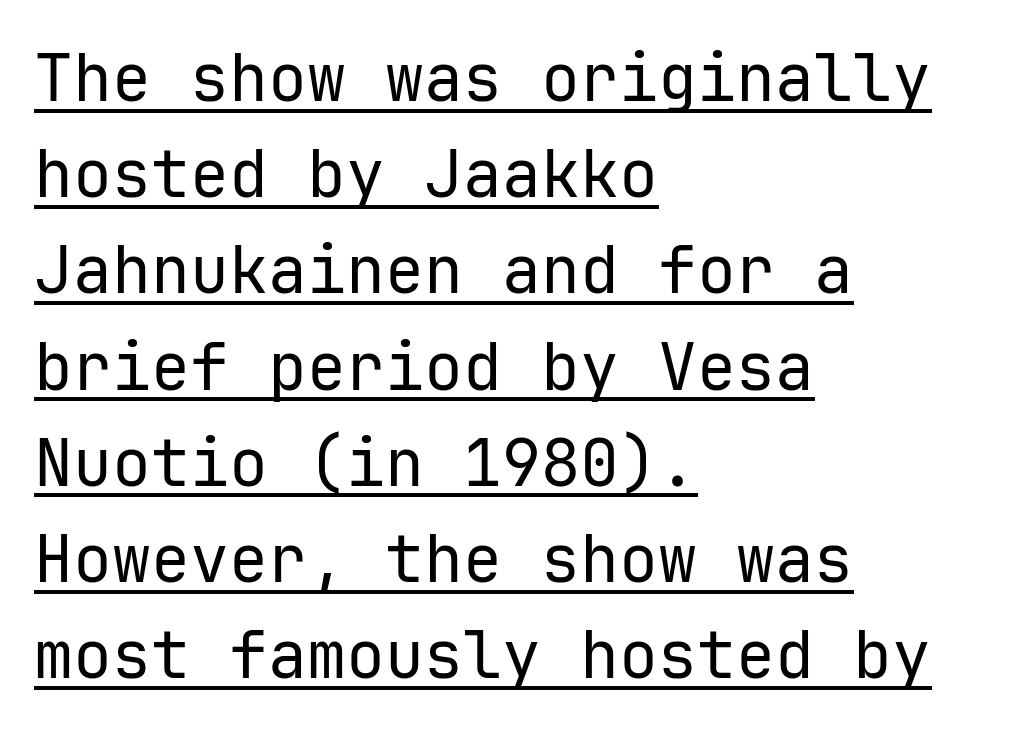
{"serif": "no", "italic": "no", "bold": "no", "weight": "regular", "width": "normal", "stroke_contrast": "low", "x_height": "medium", "monospaced": "yes", "underline": "yes", "align": "left", "line_spacing": "normal", "line_spacing_ratio": 1.48, "letter_spacing": "normal", "letter_spacing_em": 0.0, "glyph_px": 65}
